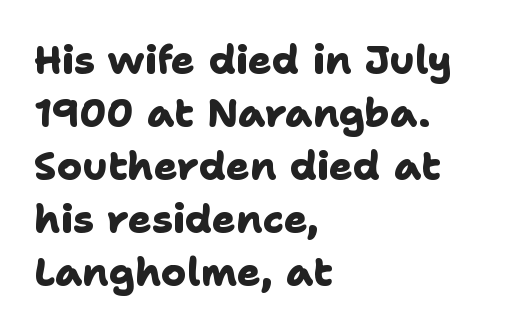
The image shows 39 px heavy sans-serif type; set left-aligned, normal line spacing (1.36x), normal letter spacing, not underlined; low stroke contrast and a medium x-height.
